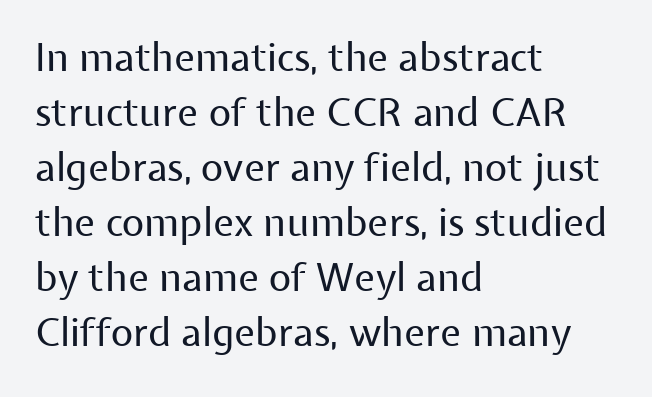
The image shows 39 px regular-weight sans-serif type, upright; set left-aligned, normal line spacing (1.41x), normal letter spacing, not underlined; low stroke contrast and a medium x-height.
